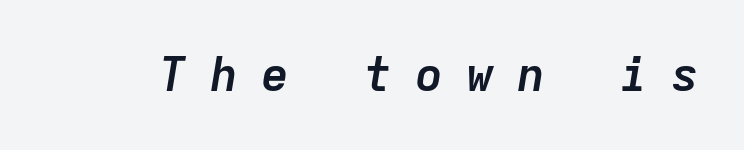
A typesetter would call this heavily tracked-out type. Rendered with sloped, italic letterforms. The passage shown is typed in a monospace face where columns stay perfectly aligned. A bare baseline throughout the passage. The glyphs have the mass of a bold cut.
